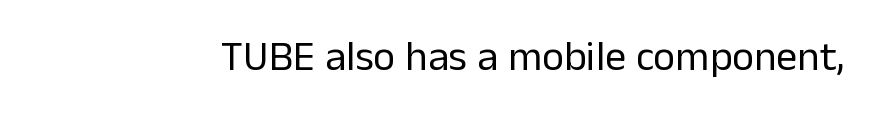
Q: Is the text bold? A: No.
Q: Is the text italic (slanted)? A: No, it is upright.
Q: Is the typeface a serif or a sans-serif typeface? A: Sans-serif.
Q: Is the text underlined? A: No.
Q: Is the spacing between letters normal or unusually wide? A: Normal.
Q: Width (condensed, normal, or wide)? A: Normal.
Q: Stroke contrast? A: Low.
Q: x-height? A: Medium.
Q: Monospaced? A: No.
